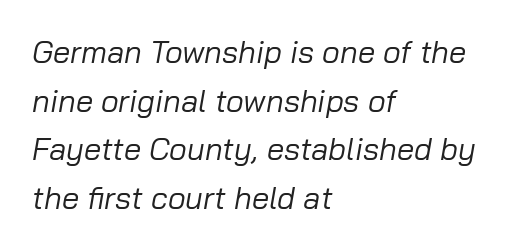
{"italic": "yes", "lean": "right", "slant_degrees": 10, "bold": "no", "weight": "regular", "width": "normal", "stroke_contrast": "low", "x_height": "medium", "monospaced": "no", "underline": "no", "align": "left", "line_spacing": "normal", "line_spacing_ratio": 1.57, "letter_spacing": "normal", "letter_spacing_em": 0.0, "glyph_px": 31}
